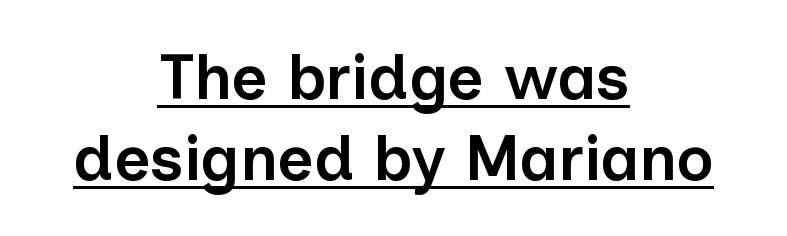
{"serif": "no", "italic": "no", "bold": "semi", "weight": "semibold", "width": "normal", "stroke_contrast": "low", "x_height": "medium", "monospaced": "no", "underline": "yes", "align": "center", "line_spacing": "normal", "line_spacing_ratio": 1.29, "letter_spacing": "normal", "letter_spacing_em": 0.0, "glyph_px": 63}
